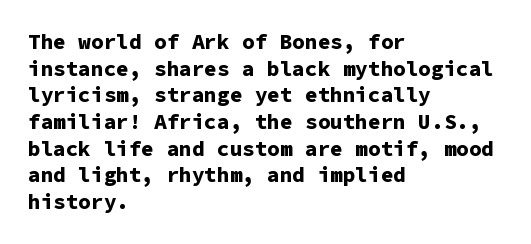
{"italic": "no", "bold": "yes", "underline": "no", "align": "left", "line_spacing": "normal", "line_spacing_ratio": 1.27, "letter_spacing": "normal", "letter_spacing_em": 0.0, "glyph_px": 21}
